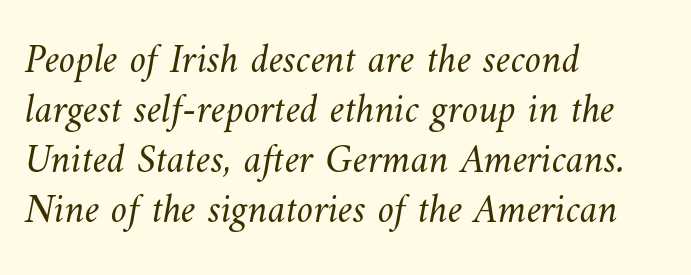
Heaviness? Minimal to ordinary, like unemphasized prose. Reading down the block, your eye returns to a fixed left position each line. In terms of letterspacing, this is plain default setting. The area under the type is left untouched. The letters advance in unequal steps, a hallmark of proportional type.
